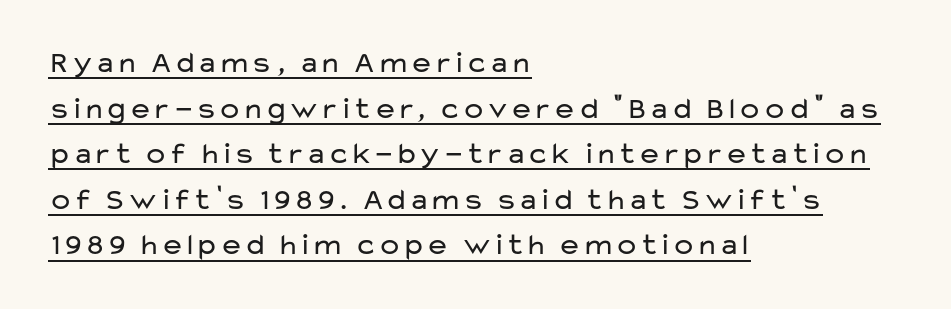
Q: Is the text bold? A: No.
Q: Is the text italic (slanted)? A: No, it is upright.
Q: Is the typeface a serif or a sans-serif typeface? A: Sans-serif.
Q: Is the text underlined? A: Yes.
Q: How is the paragraph aligned? A: Left-aligned.
Q: Is the spacing between letters normal or unusually wide? A: Normal.
Q: Is the spacing between lines tight, normal or loose? A: Normal.
Q: Width (condensed, normal, or wide)? A: Wide.
Q: Stroke contrast? A: Low.
Q: x-height? A: Medium.
Q: Monospaced? A: No.
